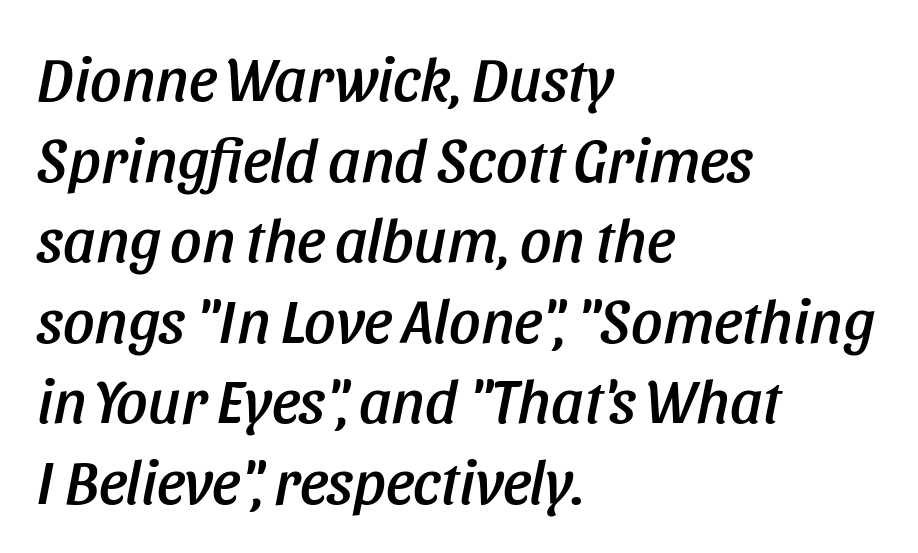
Tall strokes in this sample are angled rather than plumb. Alignment: flush left. This sample uses plain, unmodified letter spacing. This block has exactly the height ordinary leading produces.
